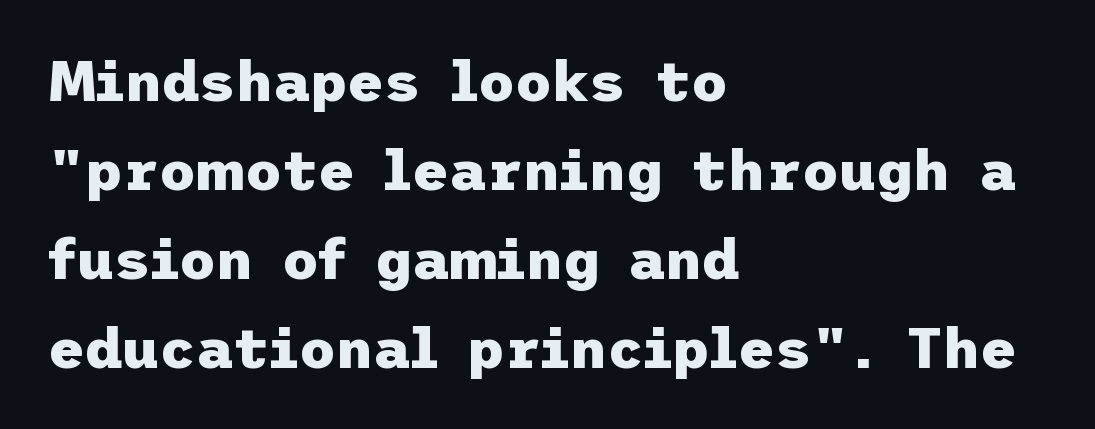
The image shows 57 px heavy sans-serif type, upright; set left-aligned, normal line spacing (1.56x), normal letter spacing, not underlined; low stroke contrast and a medium x-height.
